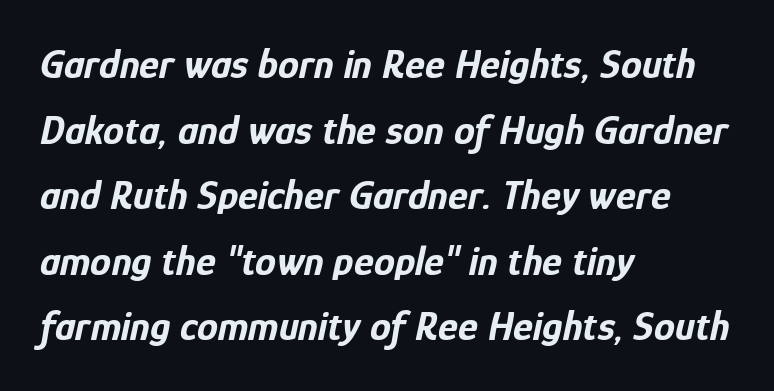
The compositor pushed each line to the left boundary. Vertically, the passage feels balanced, rows spaced as you'd expect. Honestly, the letter spacing is just normal — you wouldn't notice it. I'd describe the lettering as bold — thick and assertive. The letters are slanted; this is an italic face.
